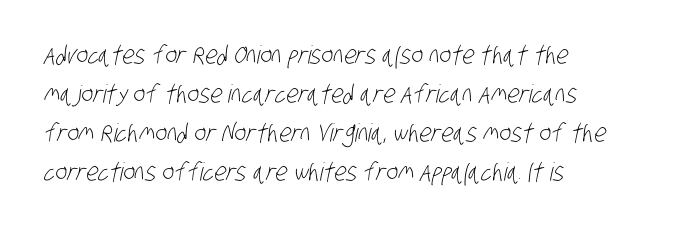
{"bold": "no", "underline": "no", "align": "left", "line_spacing": "normal", "line_spacing_ratio": 1.56, "letter_spacing": "normal", "letter_spacing_em": 0.0, "glyph_px": 25}
